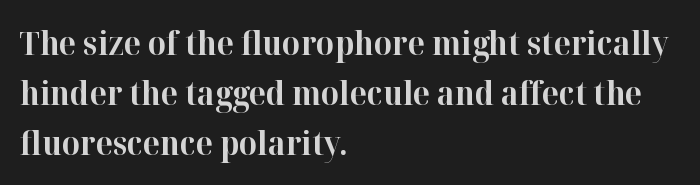
Q: Is the text bold? A: Yes.
Q: Is the text italic (slanted)? A: No, it is upright.
Q: Is the typeface a serif or a sans-serif typeface? A: Serif.
Q: Is the text underlined? A: No.
Q: How is the paragraph aligned? A: Left-aligned.
Q: Is the spacing between letters normal or unusually wide? A: Normal.
Q: Is the spacing between lines tight, normal or loose? A: Normal.
Q: Width (condensed, normal, or wide)? A: Normal.
Q: Stroke contrast? A: High.
Q: x-height? A: Medium.
Q: Monospaced? A: No.
